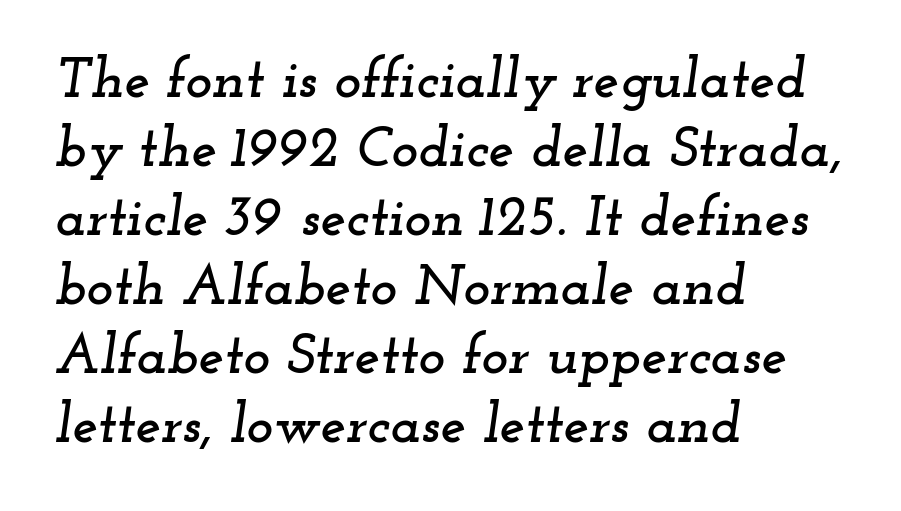
{"serif": "yes", "italic": "yes", "lean": "right", "slant_degrees": 12, "width": "wide", "stroke_contrast": "low", "x_height": "small", "monospaced": "no", "underline": "no", "align": "left", "line_spacing_ratio": 1.21, "letter_spacing": "normal", "letter_spacing_em": 0.0, "glyph_px": 57}
